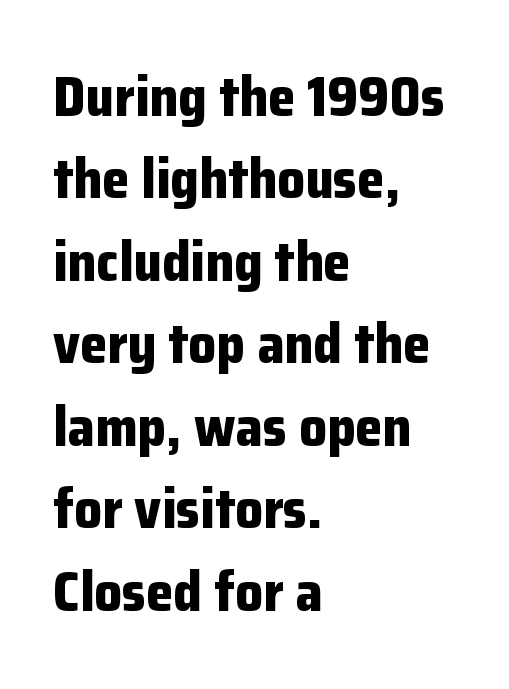
These lines keep a tight, regular rhythm from letter to letter. The face used here is proportionally spaced, like ordinary book or web type. Vertical spacing — default. Letterform terminals end flat and unadorned throughout the passage.
